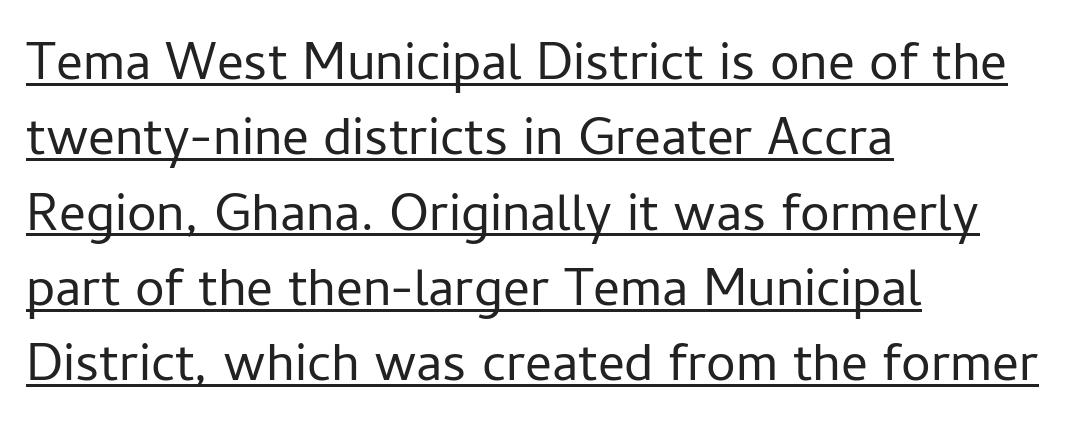
{"serif": "no", "italic": "no", "bold": "no", "weight": "regular", "width": "normal", "stroke_contrast": "low", "x_height": "medium", "monospaced": "no", "underline": "yes", "align": "left", "line_spacing": "normal", "line_spacing_ratio": 1.42, "letter_spacing": "normal", "letter_spacing_em": 0.0, "glyph_px": 53}
